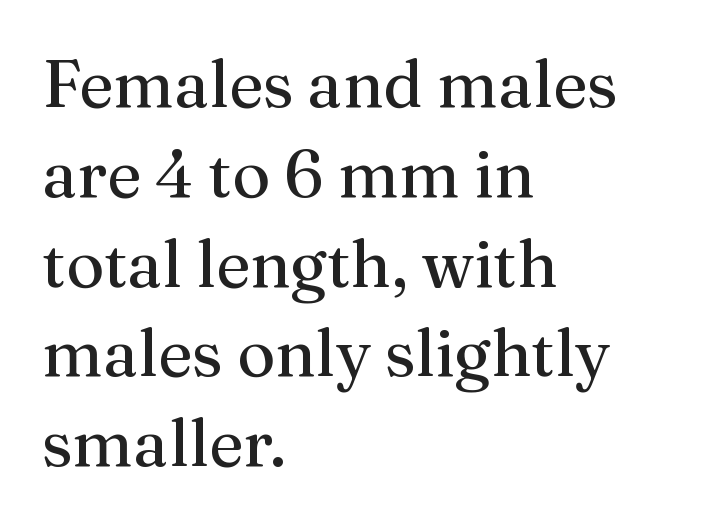
The image shows 66 px regular-weight serif type, upright; set left-aligned, normal line spacing (1.36x), normal letter spacing, not underlined; medium stroke contrast and a medium x-height.
